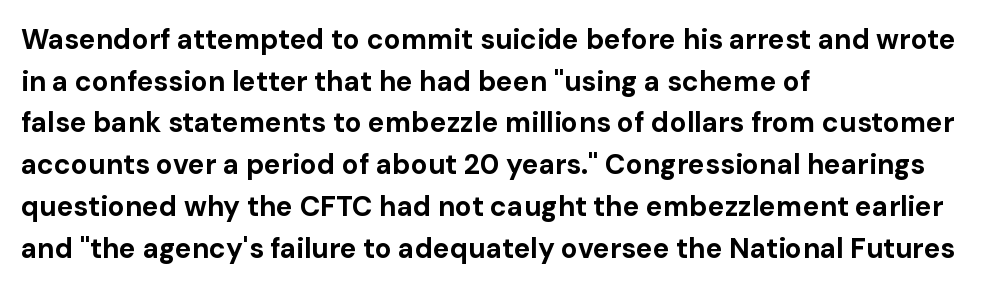
{"serif": "no", "italic": "no", "bold": "yes", "weight": "bold", "width": "normal", "stroke_contrast": "low", "x_height": "medium", "monospaced": "no", "underline": "no", "align": "left", "line_spacing": "normal", "line_spacing_ratio": 1.49, "letter_spacing": "normal", "letter_spacing_em": 0.0, "glyph_px": 28}
